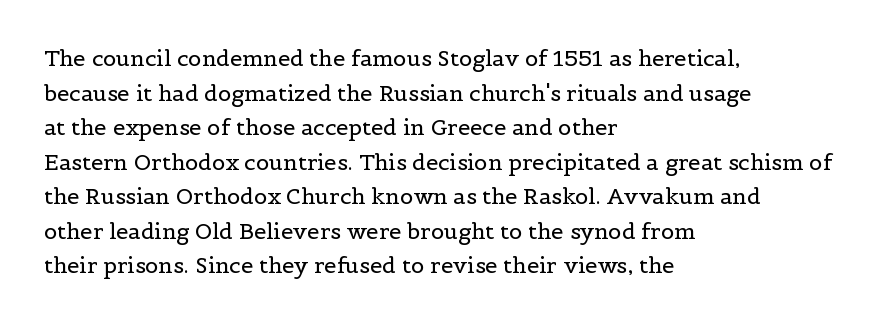
Which margin do the lines hug? The left one — the right edge is uneven. This is roman type, the default non-slanted kind. Summary of vertical rhythm: regular, with standard interline spacing. These glyphs show unthickened strokes, regular width or finer. The rendering keeps characters at their native spacing. The gap between lines stays unmarked.
